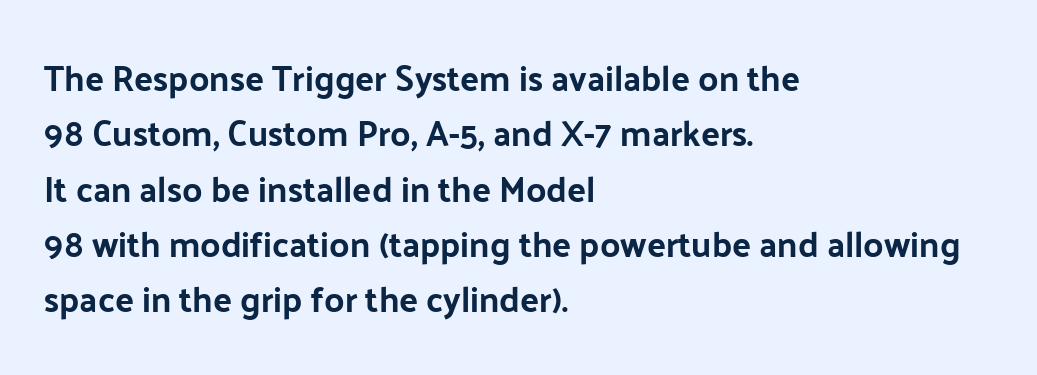
Q: Is the text bold? A: Yes.
Q: Is the text italic (slanted)? A: No, it is upright.
Q: Is the typeface a serif or a sans-serif typeface? A: Sans-serif.
Q: Is the text underlined? A: No.
Q: How is the paragraph aligned? A: Left-aligned.
Q: Is the spacing between letters normal or unusually wide? A: Normal.
Q: Is the spacing between lines tight, normal or loose? A: Normal.
Q: Width (condensed, normal, or wide)? A: Normal.
Q: Stroke contrast? A: Low.
Q: x-height? A: Medium.
Q: Monospaced? A: No.
